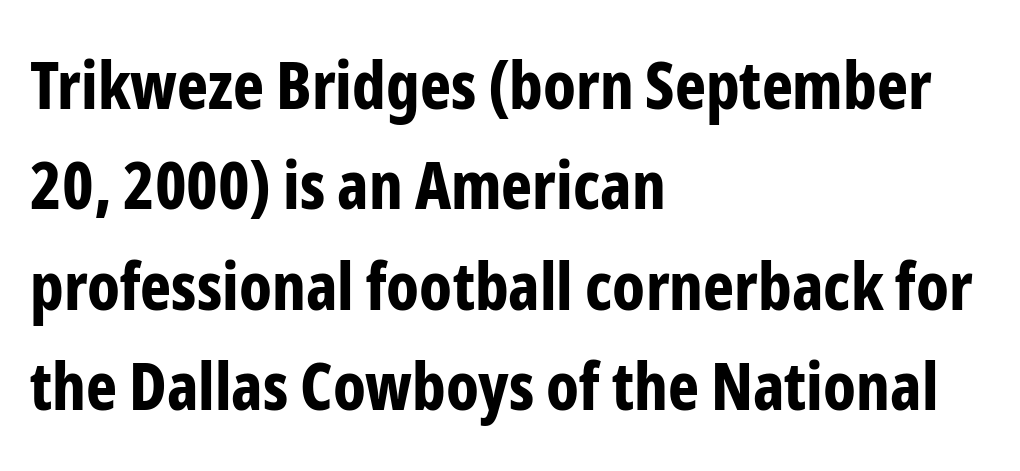
{"serif": "no", "italic": "no", "bold": "yes", "weight": "bold", "width": "condensed", "stroke_contrast": "low", "x_height": "medium", "monospaced": "no", "underline": "no", "align": "left", "line_spacing": "normal", "line_spacing_ratio": 1.52, "letter_spacing": "normal", "letter_spacing_em": 0.0, "glyph_px": 66}
